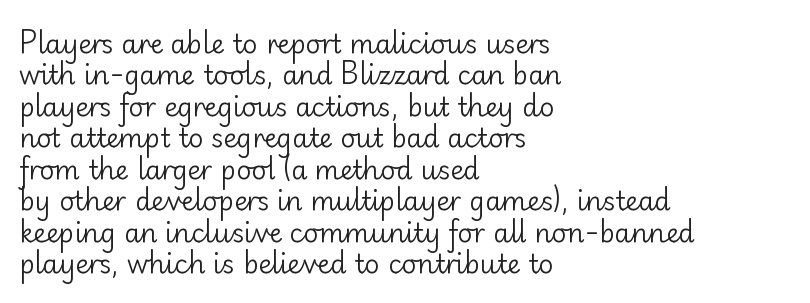
{"italic": "no", "bold": "no", "underline": "no", "align": "left", "line_spacing_ratio": 1.21, "letter_spacing": "normal", "letter_spacing_em": 0.0, "glyph_px": 26}
